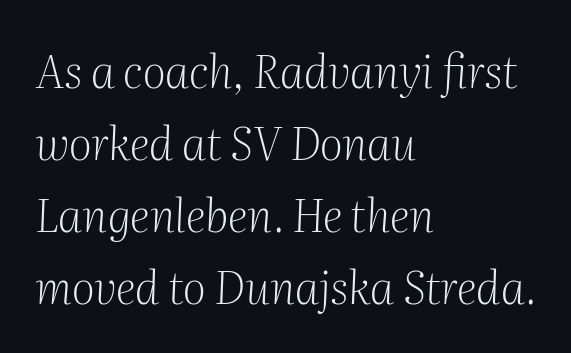
Q: Is the text bold? A: No.
Q: Is the text italic (slanted)? A: Yes, it leans right by about 2 degrees.
Q: Is the typeface a serif or a sans-serif typeface? A: Serif.
Q: Is the text underlined? A: No.
Q: How is the paragraph aligned? A: Left-aligned.
Q: Is the spacing between letters normal or unusually wide? A: Normal.
Q: Is the spacing between lines tight, normal or loose? A: Normal.
Q: Width (condensed, normal, or wide)? A: Normal.
Q: Stroke contrast? A: Medium.
Q: x-height? A: Medium.
Q: Monospaced? A: No.
